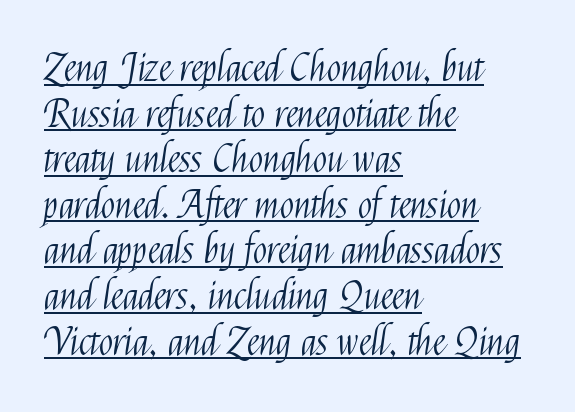
The image shows 38 px light, condensed sans-serif type; set left-aligned, line spacing 1.2x, normal letter spacing, underlined; medium stroke contrast and a medium x-height.
